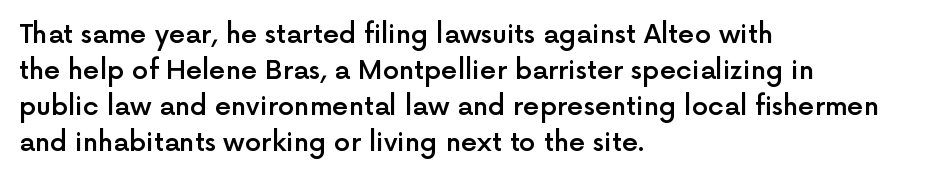
Q: Is the text bold? A: Semi-bold.
Q: Is the text italic (slanted)? A: No, it is upright.
Q: Is the text underlined? A: No.
Q: How is the paragraph aligned? A: Left-aligned.
Q: Is the spacing between letters normal or unusually wide? A: Normal.
Q: Is the spacing between lines tight, normal or loose? A: Normal.
